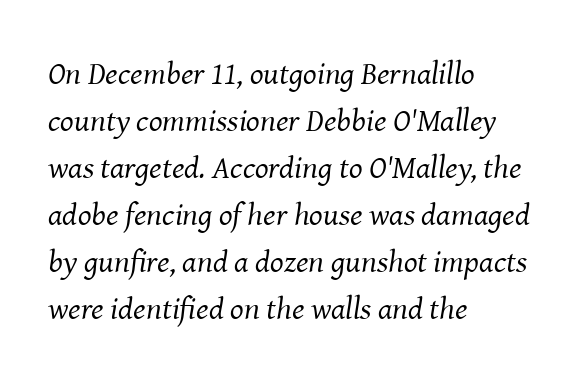
Q: Is the text bold? A: No.
Q: Is the text italic (slanted)? A: Yes, it leans right by about 8 degrees.
Q: Is the typeface a serif or a sans-serif typeface? A: Serif.
Q: Is the text underlined? A: No.
Q: How is the paragraph aligned? A: Left-aligned.
Q: Is the spacing between letters normal or unusually wide? A: Normal.
Q: Is the spacing between lines tight, normal or loose? A: Normal.
Q: Width (condensed, normal, or wide)? A: Normal.
Q: Stroke contrast? A: Medium.
Q: x-height? A: Medium.
Q: Monospaced? A: No.
